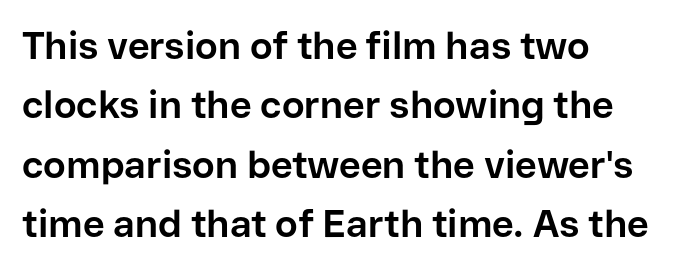
Descender tails drop into unmarked territory. Typesetter's note: full bold, strokes at maximum text heaviness. Each line starts at the same left margin while the right side varies. Compared with typical body copy, the letter spacing here is the same. Line spacing here is normal. Is this a sans? Yes — the strokes have no serifs.
